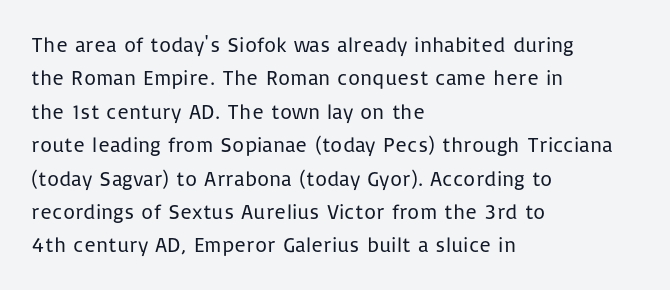
The image shows 21 px text type, upright; set left-aligned, normal line spacing (1.59x), normal letter spacing, not underlined.
